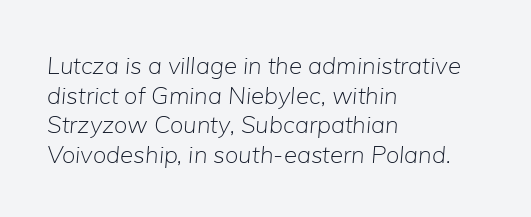
The image shows 24 px text type, italic (leaning right); set left-aligned, line spacing 1.23x, normal letter spacing, not underlined.
